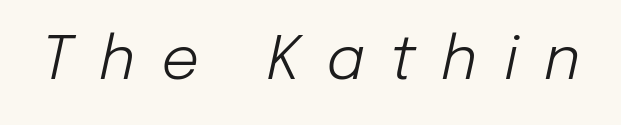
Every character sits at an angle, as italics do. Is this a heavy cut? Hardly; it is regular or lighter. The line texture is sparse and dotted thanks to wide tracking. Underline: absent. A typesetter would call this proportional, since set widths differ per character.
